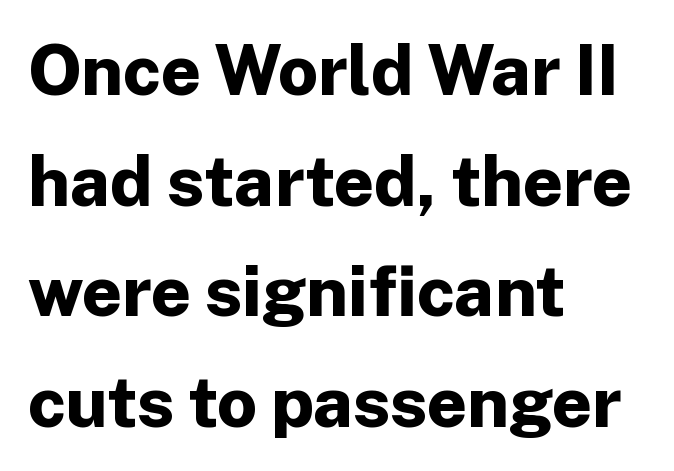
Q: Is the text bold? A: Yes.
Q: Is the text italic (slanted)? A: No, it is upright.
Q: Is the typeface a serif or a sans-serif typeface? A: Sans-serif.
Q: Is the text underlined? A: No.
Q: How is the paragraph aligned? A: Left-aligned.
Q: Is the spacing between letters normal or unusually wide? A: Normal.
Q: Is the spacing between lines tight, normal or loose? A: Normal.
Q: Width (condensed, normal, or wide)? A: Normal.
Q: Stroke contrast? A: Low.
Q: x-height? A: Medium.
Q: Monospaced? A: No.
